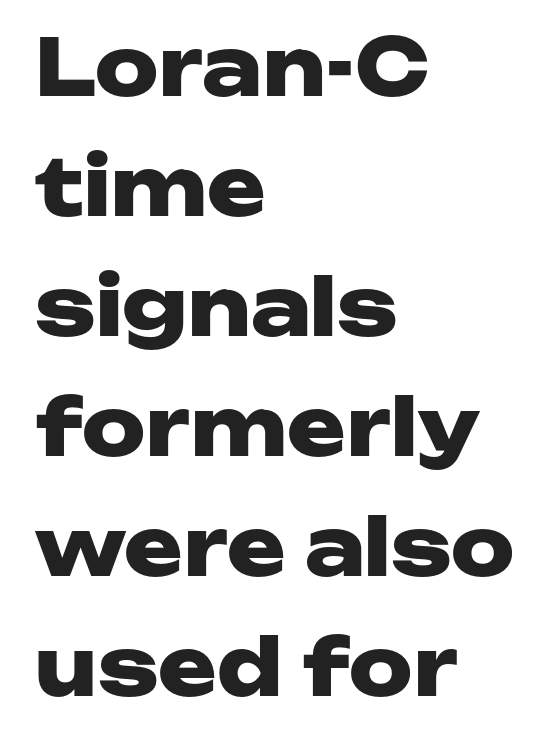
{"serif": "no", "italic": "no", "bold": "yes", "weight": "heavy", "width": "wide", "stroke_contrast": "low", "x_height": "medium", "monospaced": "no", "underline": "no", "align": "left", "line_spacing": "normal", "line_spacing_ratio": 1.52, "letter_spacing": "normal", "letter_spacing_em": 0.0, "glyph_px": 79}
